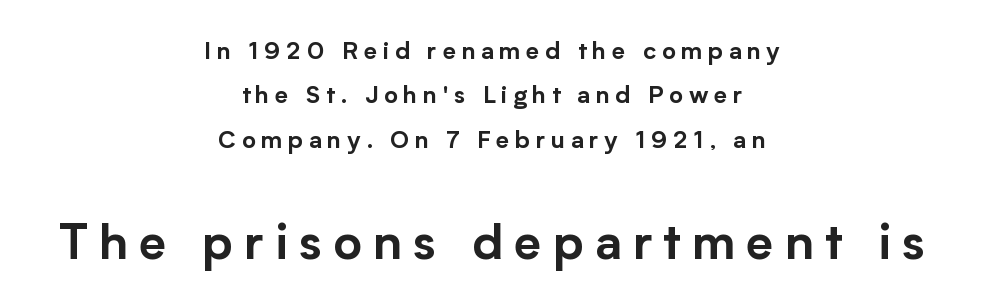
The image shows 49 px sans-serif type, upright; set centered, line spacing 1.85x, unusually wide letter spacing (+0.23 em), not underlined; the second (bottom) block is 2.04x larger; low stroke contrast and a medium x-height.
